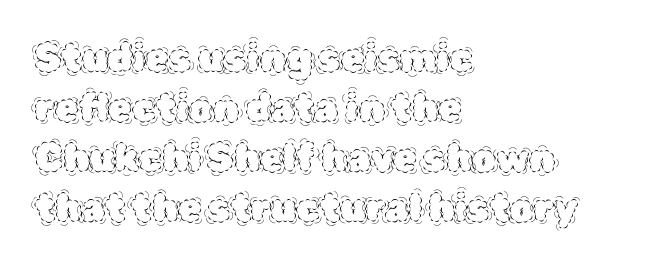
Q: Is the text bold? A: No.
Q: Is the text italic (slanted)? A: No, it is upright.
Q: Is the text underlined? A: No.
Q: How is the paragraph aligned? A: Left-aligned.
Q: Is the spacing between letters normal or unusually wide? A: Normal.
Q: Is the spacing between lines tight, normal or loose? A: Normal.
Q: Width (condensed, normal, or wide)? A: Normal.
Q: x-height? A: Large.
Q: Monospaced? A: No.
